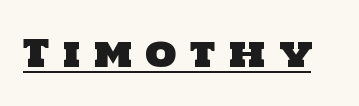
Q: Is the typeface a serif or a sans-serif typeface? A: Sans-serif.
Q: Is the text underlined? A: Yes.
Q: Is the spacing between letters normal or unusually wide? A: Unusually wide.
Q: Width (condensed, normal, or wide)? A: Normal.
Q: Stroke contrast? A: Low.
Q: x-height? A: Large.
Q: Monospaced? A: No.
